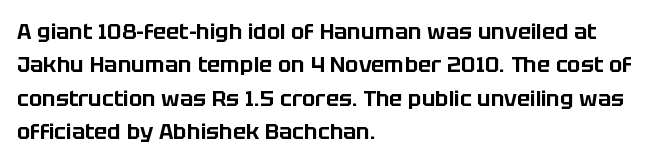
The image shows 22 px text type, upright; set left-aligned, normal line spacing (1.52x), normal letter spacing, not underlined.
